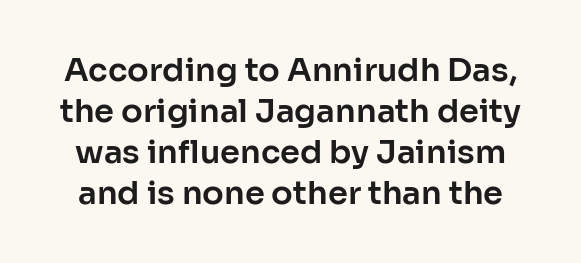
The image shows 32 px sans-serif type, upright; set normal line spacing (1.28x), normal letter spacing, not underlined; low stroke contrast and a medium x-height.
